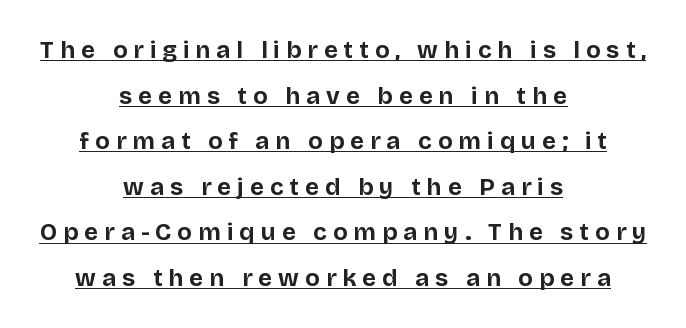
Q: Is the text bold? A: Yes.
Q: Is the text italic (slanted)? A: No, it is upright.
Q: Is the text underlined? A: Yes.
Q: How is the paragraph aligned? A: Centered.
Q: Is the spacing between letters normal or unusually wide? A: Unusually wide.
Q: Is the spacing between lines tight, normal or loose? A: Loose.
